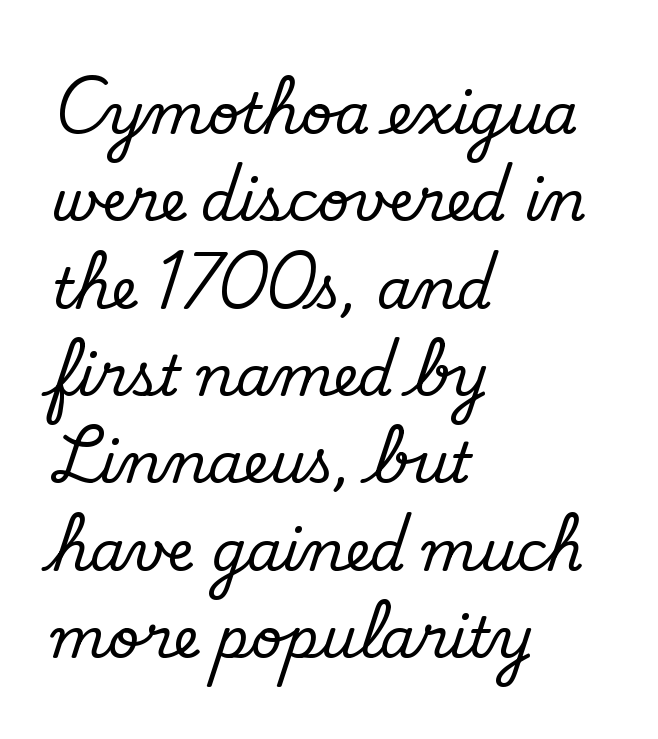
Check the space under the baseline: it is left empty. You could call the tracking neutral — neither tight nor loose. Are there feet on the stems? There aren't — it's a sans. The setting favours the left margin, as ordinary paragraphs usually do. Leading matches the norm, producing a regular column. Is the stroke heavy? The answer is a plain regular-or-lighter.
